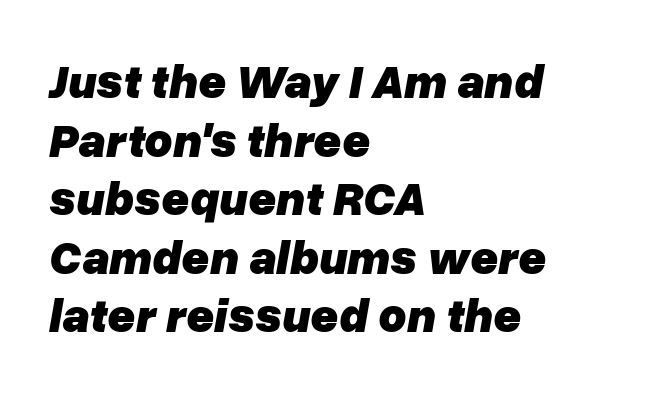
{"italic": "yes", "lean": "right", "slant_degrees": 10, "bold": "yes", "weight": "heavy", "width": "normal", "stroke_contrast": "low", "x_height": "medium", "monospaced": "no", "underline": "no", "align": "left", "line_spacing_ratio": 1.22, "letter_spacing": "normal", "letter_spacing_em": 0.0, "glyph_px": 48}
